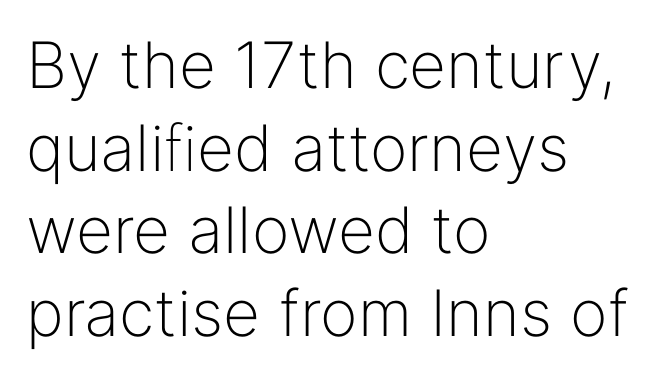
{"serif": "no", "italic": "no", "bold": "no", "weight": "light", "width": "normal", "stroke_contrast": "low", "x_height": "medium", "monospaced": "no", "underline": "no", "align": "left", "line_spacing": "normal", "line_spacing_ratio": 1.29, "letter_spacing": "normal", "letter_spacing_em": 0.0, "glyph_px": 64}
